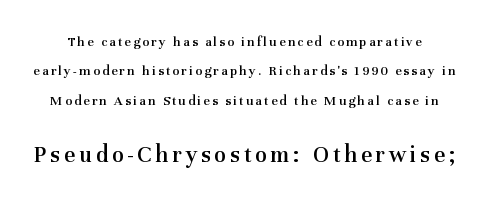
Q: Is the text bold? A: Semi-bold.
Q: Is the text italic (slanted)? A: No, it is upright.
Q: Is the text underlined? A: No.
Q: Is the spacing between lines tight, normal or loose? A: Loose.
Q: Which block of text is set in a larger size, the first (top) or the second (bottom)? A: The second (bottom) one.
